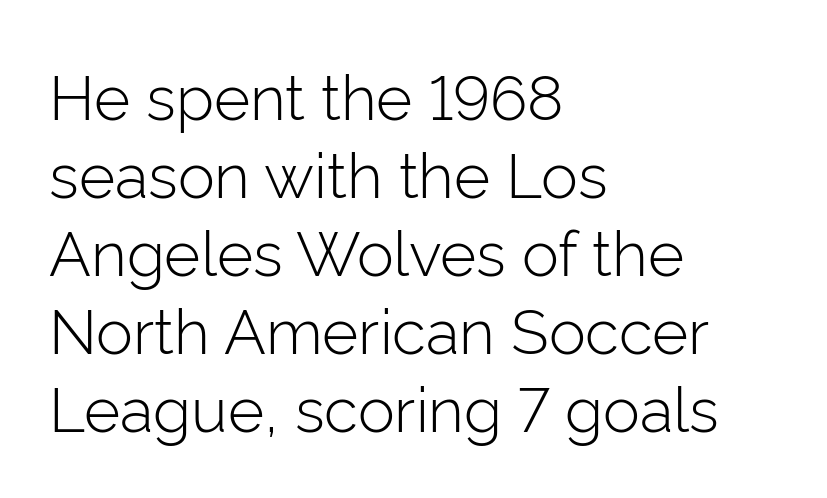
{"serif": "no", "italic": "no", "bold": "no", "weight": "light", "width": "normal", "stroke_contrast": "low", "x_height": "medium", "monospaced": "no", "underline": "no", "align": "left", "line_spacing": "normal", "line_spacing_ratio": 1.26, "letter_spacing": "normal", "letter_spacing_em": 0.0, "glyph_px": 62}
